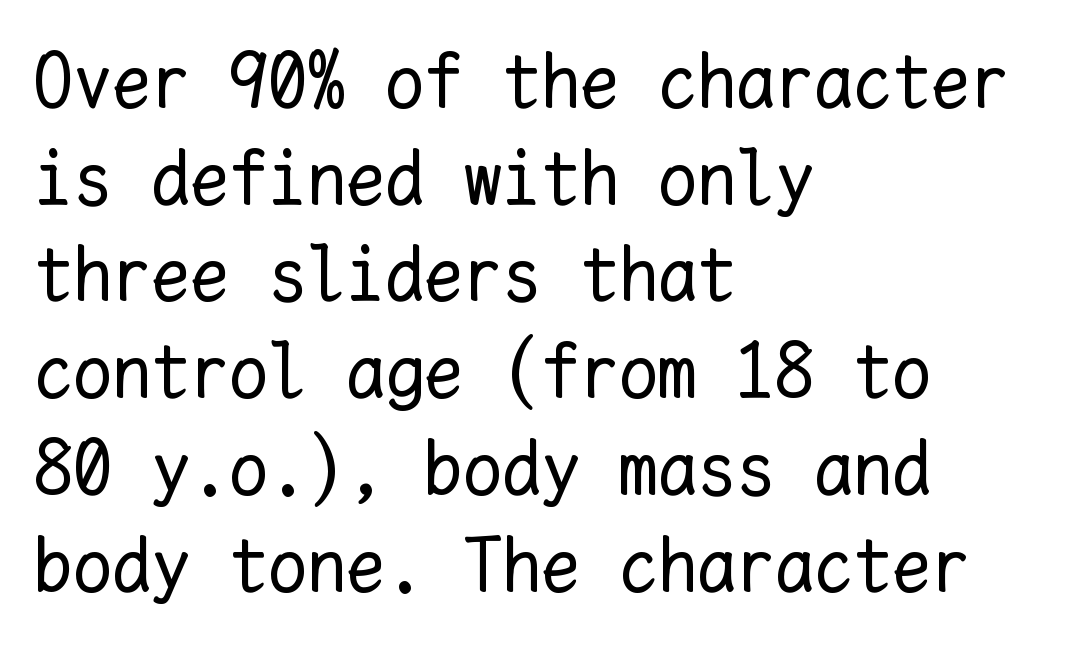
{"italic": "no", "bold": "no", "weight": "regular", "width": "normal", "stroke_contrast": "low", "x_height": "medium", "monospaced": "yes", "underline": "no", "align": "left", "line_spacing_ratio": 1.24, "letter_spacing": "normal", "letter_spacing_em": 0.0, "glyph_px": 78}
